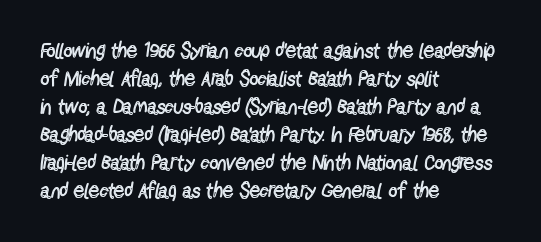
The image shows 21 px text type; set left-aligned, normal line spacing (1.33x), normal letter spacing, not underlined.
